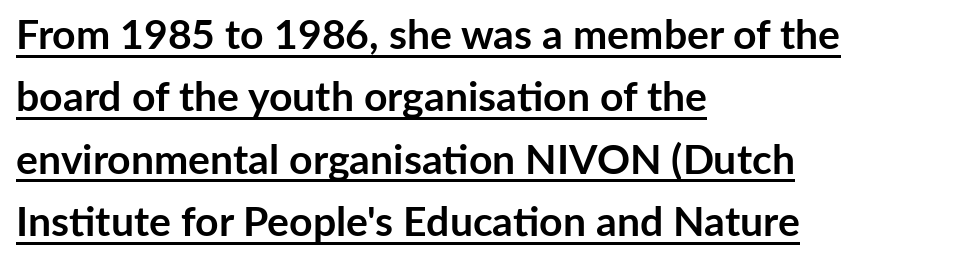
Layout note: lines flush left. Quick note: underline on. Summary of weight: heavy, a full bold. Successive baselines arrive at the customary interval.
